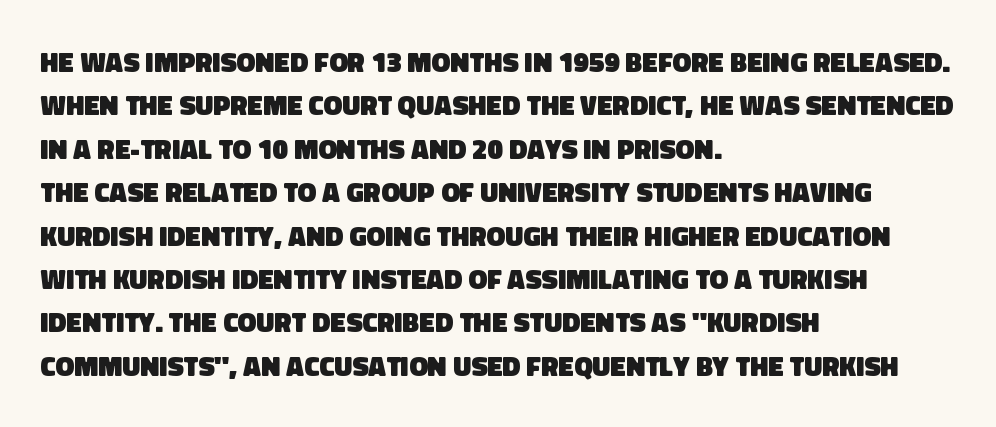
{"serif": "no", "bold": "yes", "weight": "heavy", "width": "normal", "stroke_contrast": "low", "x_height": "large", "monospaced": "no", "underline": "no", "align": "left", "line_spacing": "normal", "line_spacing_ratio": 1.55, "letter_spacing": "normal", "letter_spacing_em": 0.0, "glyph_px": 28}
